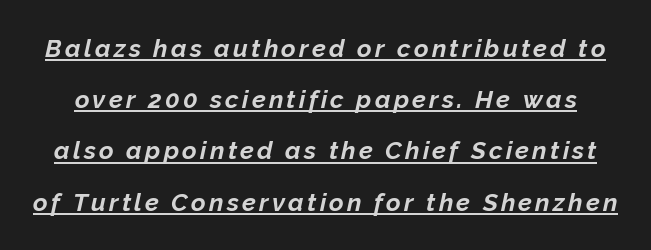
Style check: oblique. Bold? Absolutely — the strokes are thick and heavy. The lines are spread far apart with generous leading. Looks like someone drew a line under every word here.
